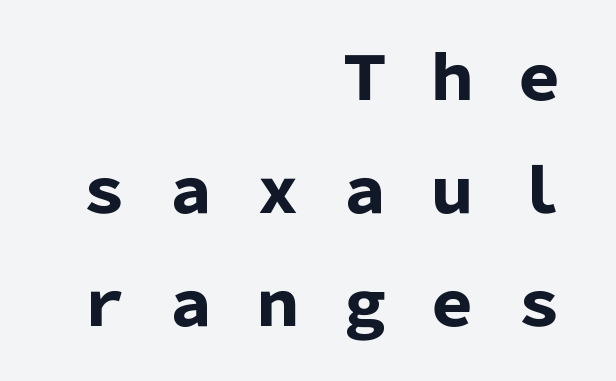
Each line ends at the same right margin while the left side varies. The typography opts for an upright posture over an oblique one. Think of a printed novel: that variable character pitch is what you see here. The glyphs in this specimen are sans serif. Rule under the text: the space is simply empty.
